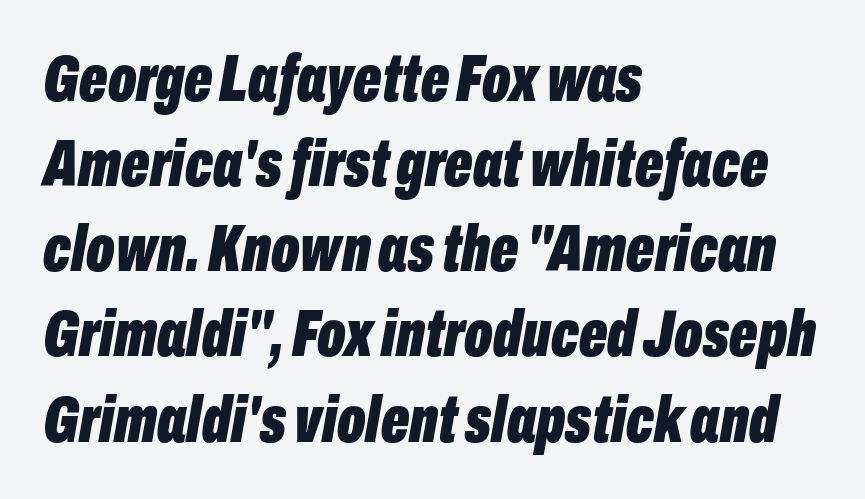
In CSS terms this would be text-align: left. In terms of letterspacing, this is plain default setting. Bare-footed words on every line. The passage shown is typed in a proportional face where columns would drift.
